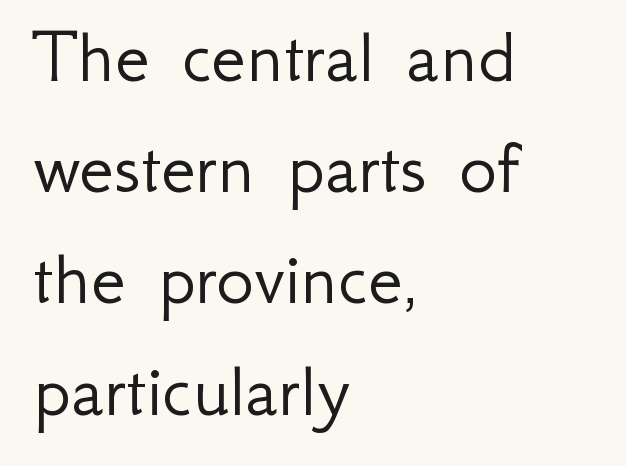
The image shows 80 px light sans-serif type, upright; set left-aligned, normal line spacing (1.39x), normal letter spacing, not underlined; low stroke contrast and a small x-height.
